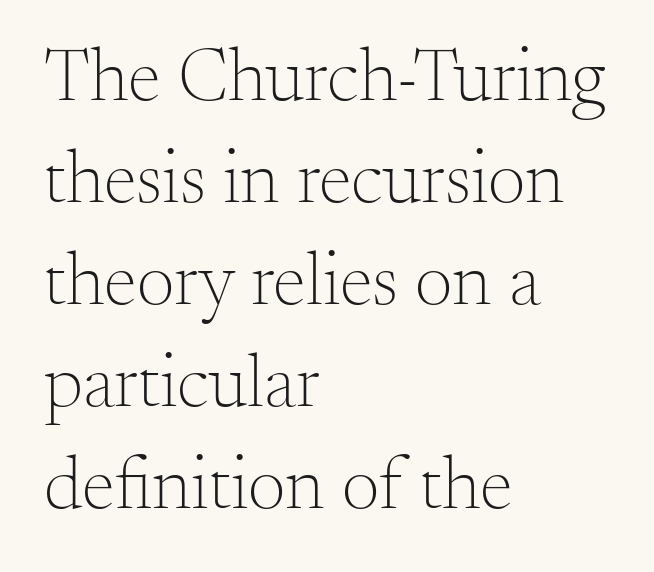
Q: Is the text bold? A: No.
Q: Is the text italic (slanted)? A: No, it is upright.
Q: Is the typeface a serif or a sans-serif typeface? A: Serif.
Q: Is the text underlined? A: No.
Q: How is the paragraph aligned? A: Left-aligned.
Q: Is the spacing between letters normal or unusually wide? A: Normal.
Q: Is the spacing between lines tight, normal or loose? A: Normal.
Q: Width (condensed, normal, or wide)? A: Normal.
Q: Stroke contrast? A: Medium.
Q: x-height? A: Small.
Q: Monospaced? A: No.
